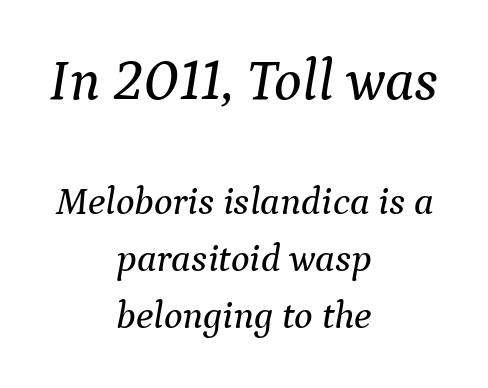
Vertically, the passage feels balanced, rows spaced as you'd expect. Which of the two is more prominent by size? The first, at the top. The passage shown is typed in a proportional face where columns would drift. Where is the straight margin? There isn't one; the lines are centered.
